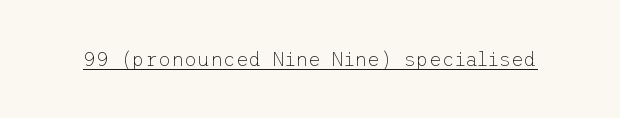
Between one letter and the next there's only the usual sliver of space. A roman cut, with each character standing at attention. The rendered words wear a rule along their underside. Heaviness? Minimal to ordinary, like unemphasized prose.
